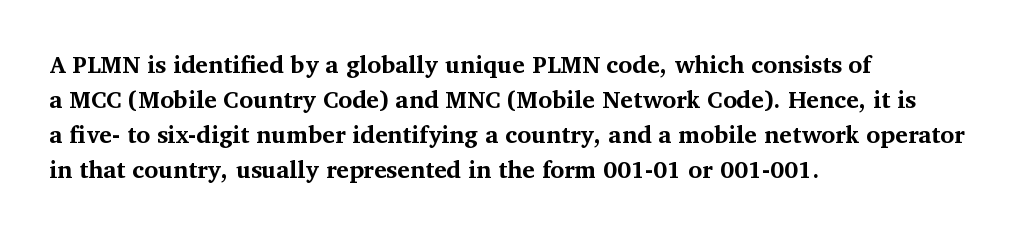
Q: Is the text bold? A: Yes.
Q: Is the text italic (slanted)? A: No, it is upright.
Q: Is the text underlined? A: No.
Q: How is the paragraph aligned? A: Left-aligned.
Q: Is the spacing between letters normal or unusually wide? A: Normal.
Q: Is the spacing between lines tight, normal or loose? A: Normal.
